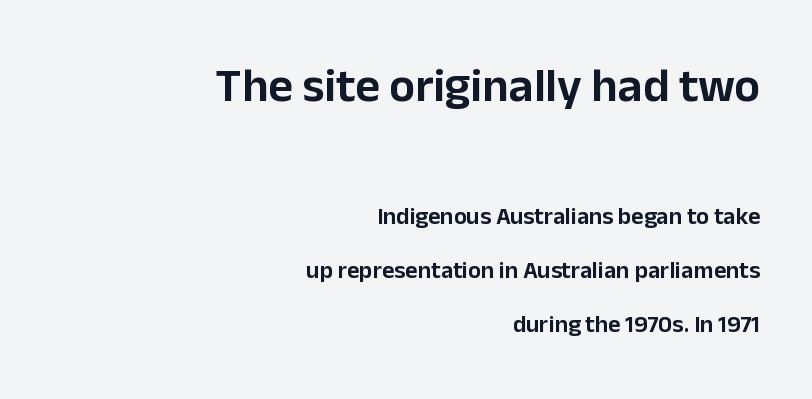
Q: Is the text italic (slanted)? A: No, it is upright.
Q: Is the typeface a serif or a sans-serif typeface? A: Sans-serif.
Q: Is the text underlined? A: No.
Q: How is the paragraph aligned? A: Right-aligned.
Q: Is the spacing between letters normal or unusually wide? A: Normal.
Q: Is the spacing between lines tight, normal or loose? A: Loose.
Q: Which block of text is set in a larger size, the first (top) or the second (bottom)? A: The first (top) one.
Q: Width (condensed, normal, or wide)? A: Normal.
Q: Stroke contrast? A: Low.
Q: x-height? A: Medium.
Q: Monospaced? A: No.
